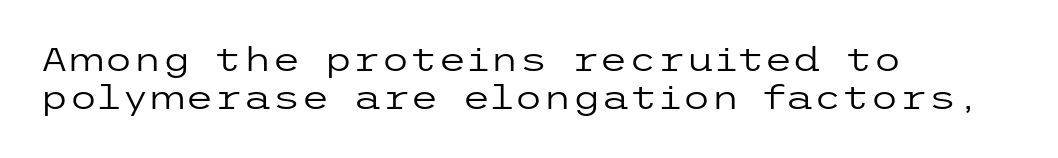
Q: Is the text bold? A: No.
Q: Is the text italic (slanted)? A: No, it is upright.
Q: Is the typeface a serif or a sans-serif typeface? A: Sans-serif.
Q: Is the text underlined? A: No.
Q: How is the paragraph aligned? A: Left-aligned.
Q: Is the spacing between letters normal or unusually wide? A: Normal.
Q: Width (condensed, normal, or wide)? A: Wide.
Q: Stroke contrast? A: Low.
Q: x-height? A: Medium.
